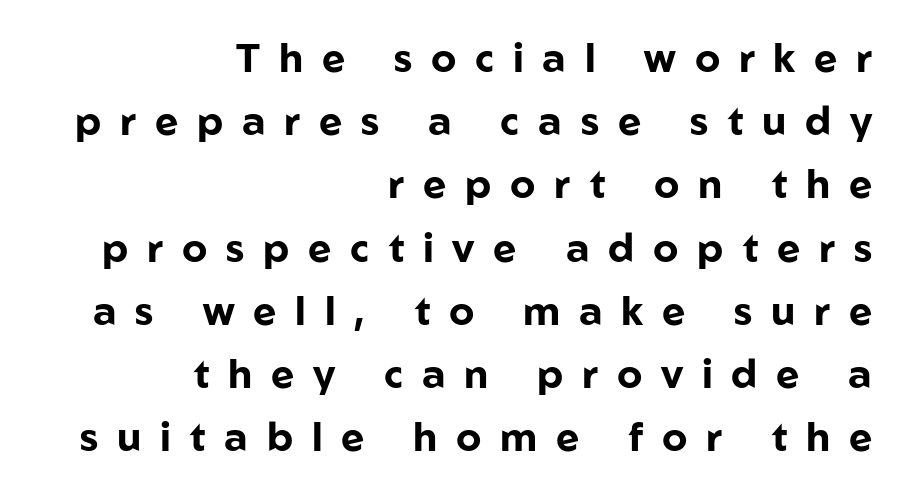
The image shows 40 px bold sans-serif type, upright; set right-aligned, normal line spacing (1.58x), unusually wide letter spacing (+0.47 em), not underlined; low stroke contrast and a medium x-height.
